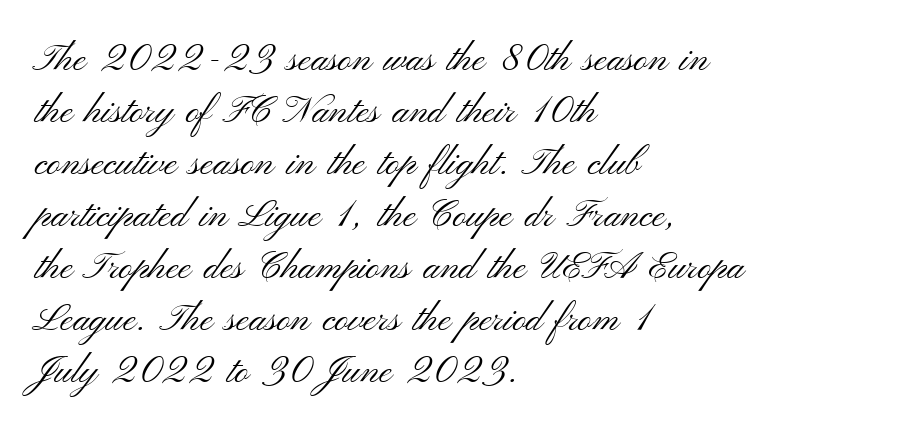
Q: Is the text bold? A: No.
Q: Is the text italic (slanted)? A: Yes.
Q: Is the typeface a serif or a sans-serif typeface? A: Sans-serif.
Q: Is the text underlined? A: No.
Q: How is the paragraph aligned? A: Left-aligned.
Q: Is the spacing between letters normal or unusually wide? A: Normal.
Q: Is the spacing between lines tight, normal or loose? A: Normal.
Q: Width (condensed, normal, or wide)? A: Wide.
Q: Stroke contrast? A: Medium.
Q: x-height? A: Small.
Q: Monospaced? A: No.
